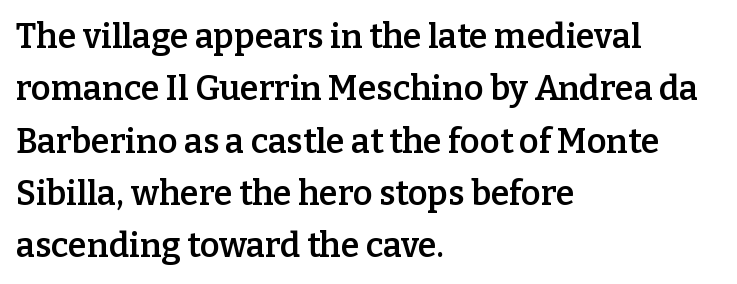
{"serif": "yes", "italic": "no", "bold": "semi", "weight": "semibold", "width": "normal", "stroke_contrast": "low", "x_height": "medium", "monospaced": "no", "underline": "no", "align": "left", "line_spacing": "normal", "line_spacing_ratio": 1.54, "letter_spacing": "normal", "letter_spacing_em": 0.0, "glyph_px": 34}
